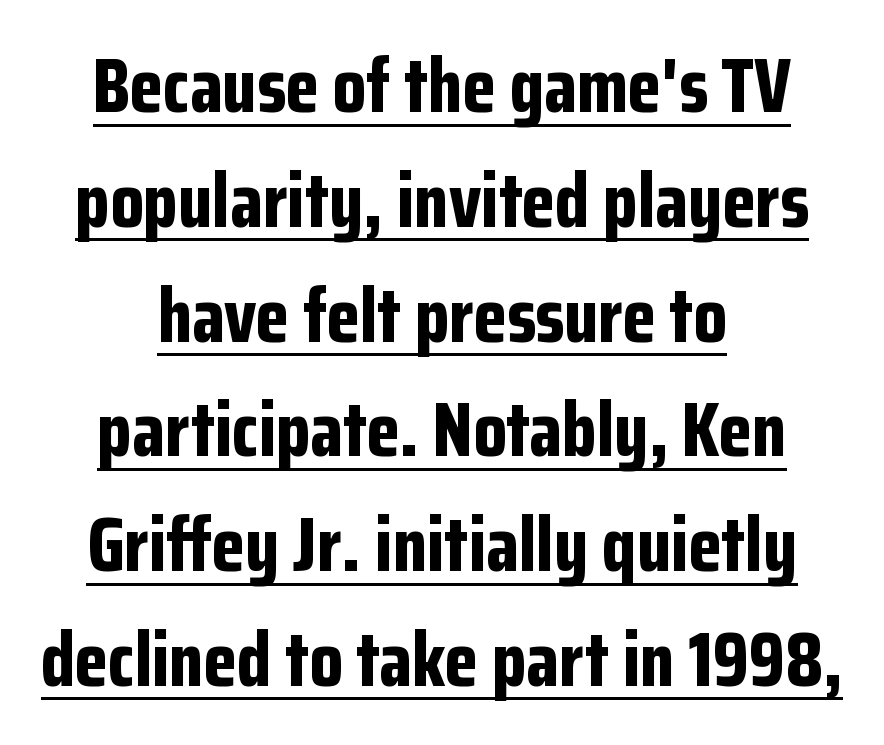
Q: Is the text bold? A: Yes.
Q: Is the text italic (slanted)? A: No, it is upright.
Q: Is the typeface a serif or a sans-serif typeface? A: Sans-serif.
Q: Is the text underlined? A: Yes.
Q: How is the paragraph aligned? A: Centered.
Q: Is the spacing between letters normal or unusually wide? A: Normal.
Q: Is the spacing between lines tight, normal or loose? A: Normal.
Q: Width (condensed, normal, or wide)? A: Condensed.
Q: Stroke contrast? A: Low.
Q: x-height? A: Medium.
Q: Monospaced? A: No.
